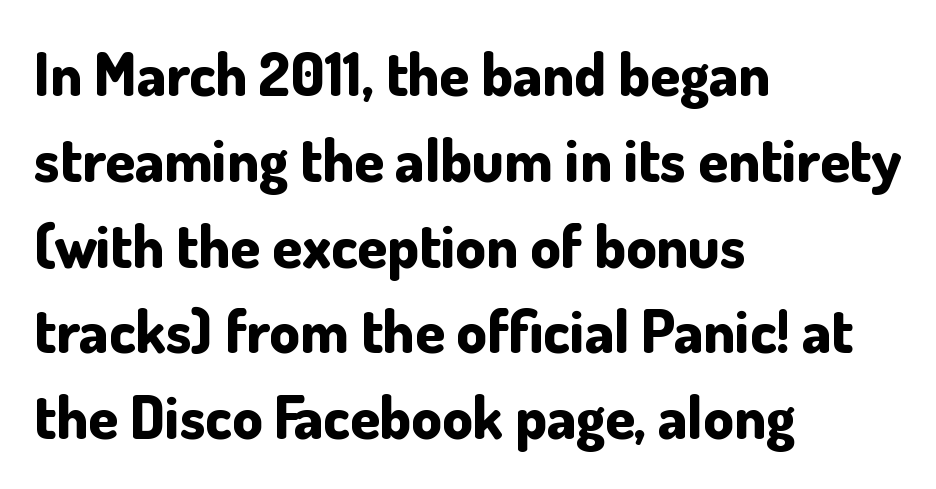
Q: Is the text bold? A: Yes.
Q: Is the text italic (slanted)? A: No, it is upright.
Q: Is the typeface a serif or a sans-serif typeface? A: Sans-serif.
Q: Is the text underlined? A: No.
Q: How is the paragraph aligned? A: Left-aligned.
Q: Is the spacing between letters normal or unusually wide? A: Normal.
Q: Is the spacing between lines tight, normal or loose? A: Normal.
Q: Width (condensed, normal, or wide)? A: Normal.
Q: Stroke contrast? A: Low.
Q: x-height? A: Small.
Q: Monospaced? A: No.
